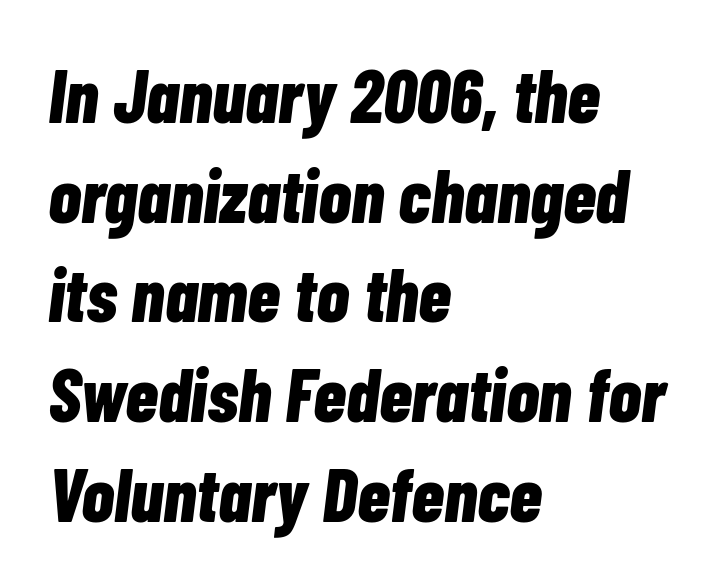
{"italic": "yes", "lean": "right", "slant_degrees": 7, "bold": "yes", "weight": "bold", "width": "condensed", "stroke_contrast": "low", "x_height": "medium", "monospaced": "no", "underline": "no", "align": "left", "line_spacing": "normal", "line_spacing_ratio": 1.33, "letter_spacing": "normal", "letter_spacing_em": 0.0, "glyph_px": 75}
